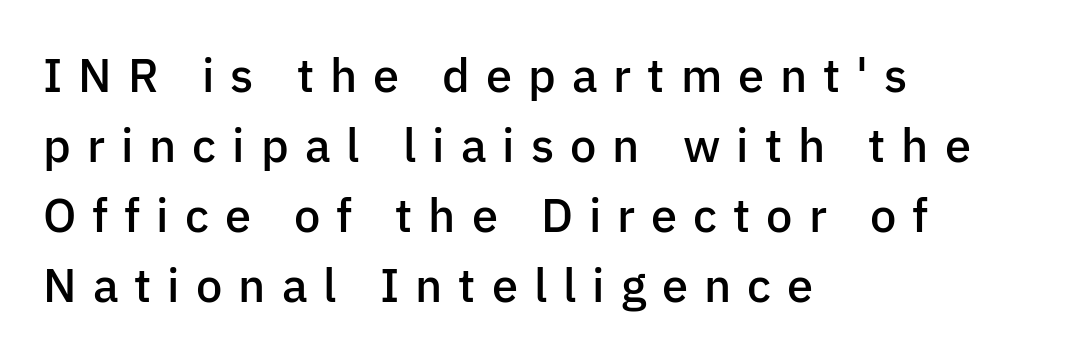
{"serif": "no", "italic": "no", "bold": "semi", "weight": "semibold", "width": "normal", "stroke_contrast": "low", "x_height": "medium", "monospaced": "no", "underline": "no", "align": "left", "line_spacing": "normal", "line_spacing_ratio": 1.49, "letter_spacing": "wide", "letter_spacing_em": 0.34, "glyph_px": 47}
